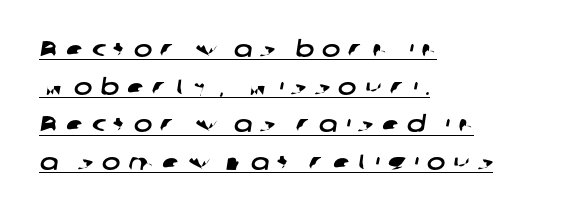
The compositor pushed each line to the left boundary. The typesetter has applied underlining to the passage shown. Honestly, the letter spacing is so wide it's the main thing you notice.
